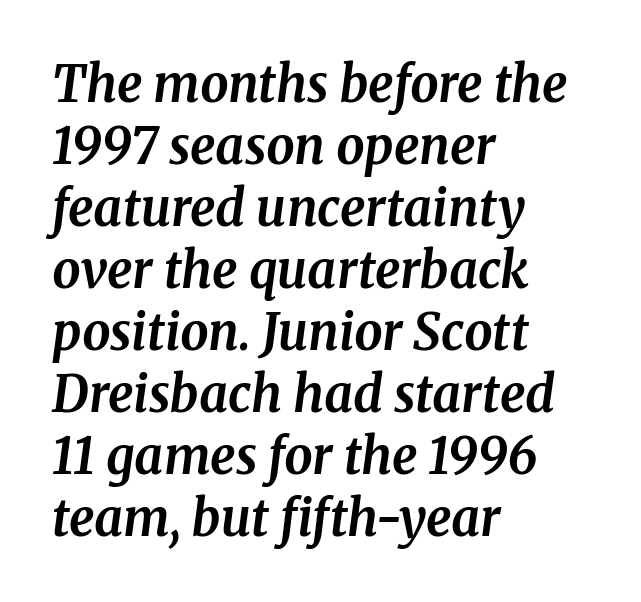
{"serif": "yes", "italic": "yes", "lean": "right", "slant_degrees": 8, "bold": "yes", "weight": "bold", "width": "normal", "stroke_contrast": "medium", "x_height": "medium", "monospaced": "no", "underline": "no", "align": "left", "line_spacing_ratio": 1.24, "letter_spacing": "normal", "letter_spacing_em": 0.0, "glyph_px": 50}
